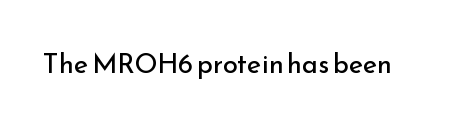
Q: Is the text bold? A: No.
Q: Is the text italic (slanted)? A: No, it is upright.
Q: Is the text underlined? A: No.
Q: Is the spacing between letters normal or unusually wide? A: Normal.
